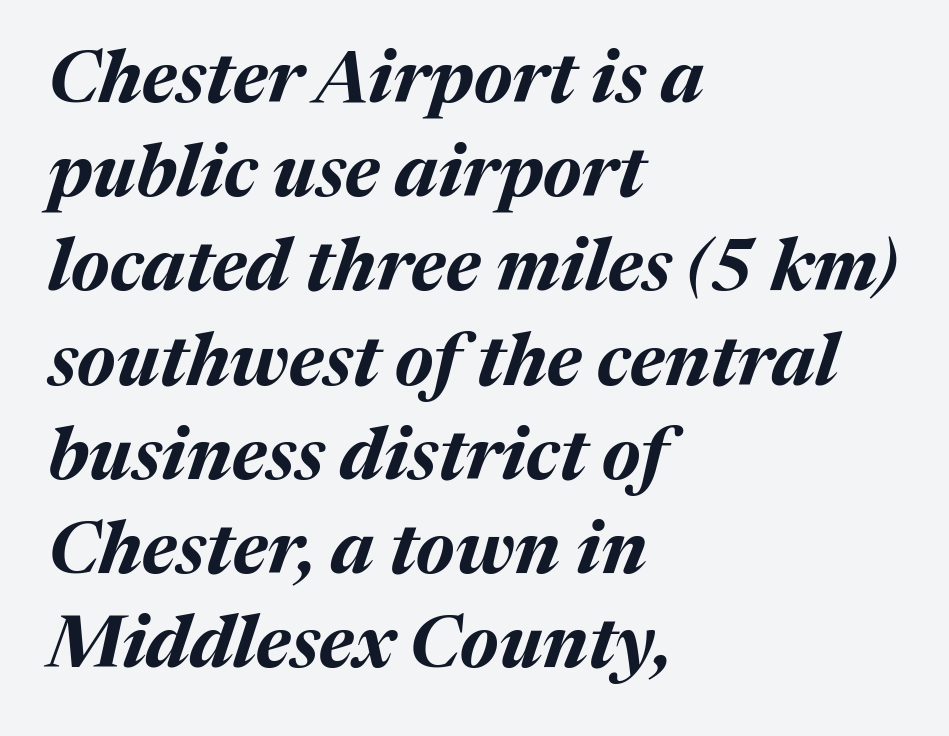
Looks like regular typesetting: each glyph gets only the width it needs. Strong, thick strokes mark this as bold type. In terms of letterspacing, this is plain default setting. When letters slant like this, we call the style italic. Successive baselines arrive at the customary interval. Type without underlining.
